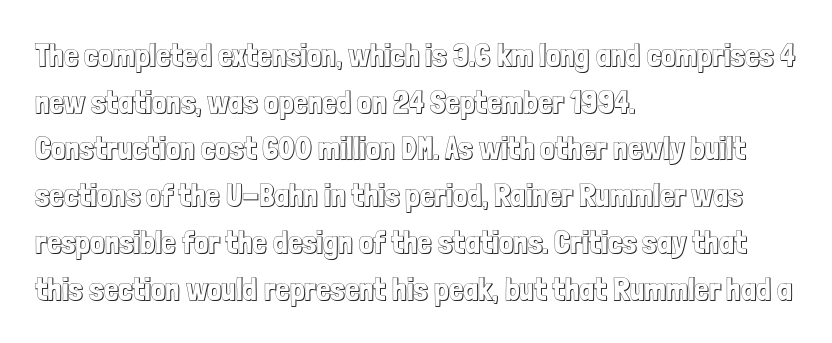
The face used here is proportionally spaced, like ordinary book or web type. Teacher's note: observe the even left margin — that is flush-left alignment. Bare-footed words on every line. Inter-character spacing is left at the font's built-in metrics. What's the leading like? Ordinary, nothing unusual.
